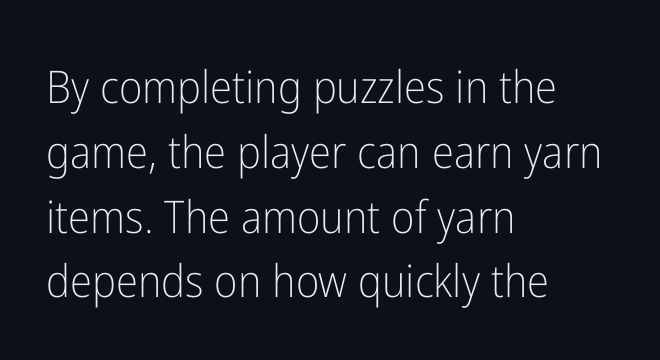
{"serif": "no", "italic": "no", "bold": "no", "weight": "light", "width": "condensed", "stroke_contrast": "low", "x_height": "medium", "monospaced": "no", "underline": "no", "align": "left", "line_spacing": "normal", "line_spacing_ratio": 1.44, "letter_spacing": "normal", "letter_spacing_em": 0.0, "glyph_px": 45}
